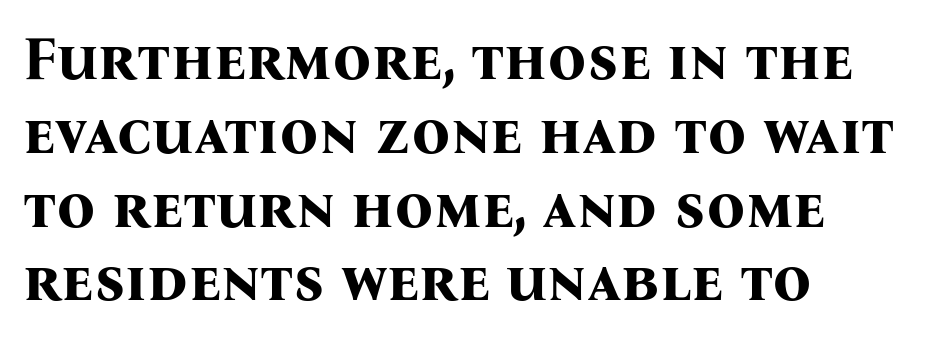
The typesetter chose a ragged-right arrangement here. Does the type have serifs? Yes, each stem ends in a small foot. Words float on clear page, feet unadorned. The letterforms sit shoulder to shoulder at normal distance.
